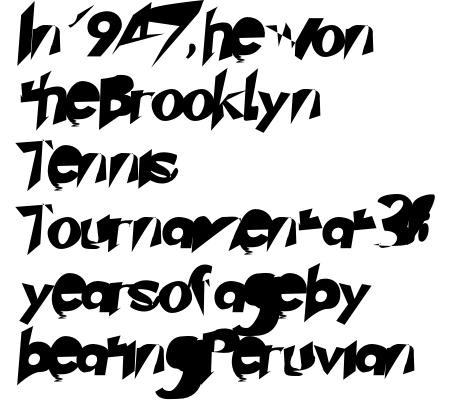
Q: Is the typeface a serif or a sans-serif typeface? A: Sans-serif.
Q: Is the text underlined? A: No.
Q: How is the paragraph aligned? A: Left-aligned.
Q: Is the spacing between letters normal or unusually wide? A: Normal.
Q: Is the spacing between lines tight, normal or loose? A: Normal.
Q: Width (condensed, normal, or wide)? A: Normal.
Q: Stroke contrast? A: Low.
Q: x-height? A: Small.
Q: Monospaced? A: No.
